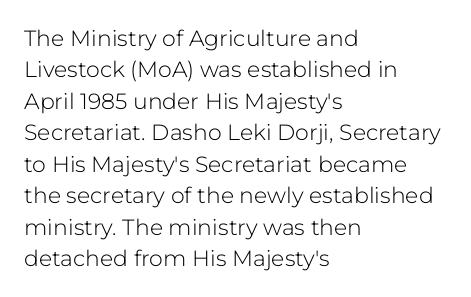
{"italic": "no", "bold": "no", "underline": "no", "align": "left", "line_spacing": "normal", "line_spacing_ratio": 1.43, "letter_spacing": "normal", "letter_spacing_em": 0.0, "glyph_px": 22}
